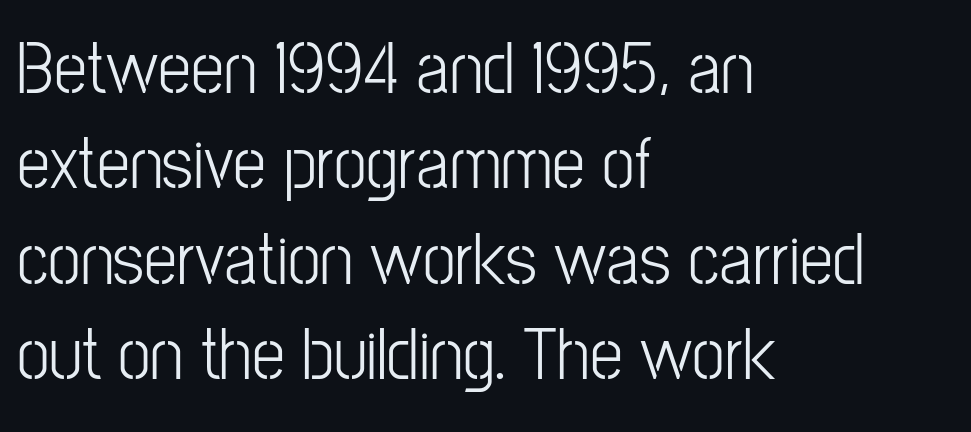
Q: Is the text bold? A: No.
Q: Is the text italic (slanted)? A: No, it is upright.
Q: Is the typeface a serif or a sans-serif typeface? A: Sans-serif.
Q: Is the text underlined? A: No.
Q: How is the paragraph aligned? A: Left-aligned.
Q: Is the spacing between letters normal or unusually wide? A: Normal.
Q: Is the spacing between lines tight, normal or loose? A: Normal.
Q: Width (condensed, normal, or wide)? A: Condensed.
Q: Stroke contrast? A: Low.
Q: x-height? A: Medium.
Q: Monospaced? A: No.
